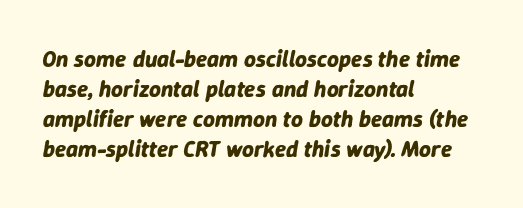
Q: Is the text bold? A: Yes.
Q: Is the text italic (slanted)? A: Yes, it leans right by about 9 degrees.
Q: Is the text underlined? A: No.
Q: How is the paragraph aligned? A: Left-aligned.
Q: Is the spacing between letters normal or unusually wide? A: Normal.
Q: Is the spacing between lines tight, normal or loose? A: Normal.
